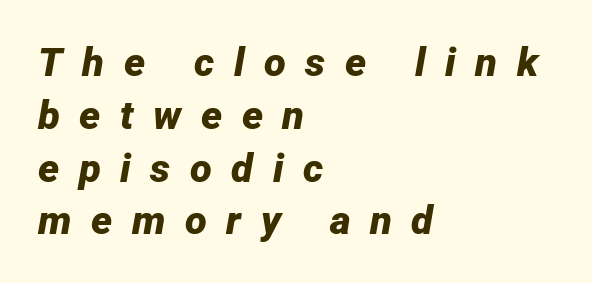
Q: Is the text bold? A: Yes.
Q: Is the text italic (slanted)? A: Yes, it leans right by about 12 degrees.
Q: Is the text underlined? A: No.
Q: How is the paragraph aligned? A: Left-aligned.
Q: Is the spacing between letters normal or unusually wide? A: Unusually wide.
Q: Is the spacing between lines tight, normal or loose? A: Normal.
Q: Width (condensed, normal, or wide)? A: Normal.
Q: Stroke contrast? A: Low.
Q: x-height? A: Medium.
Q: Monospaced? A: No.
